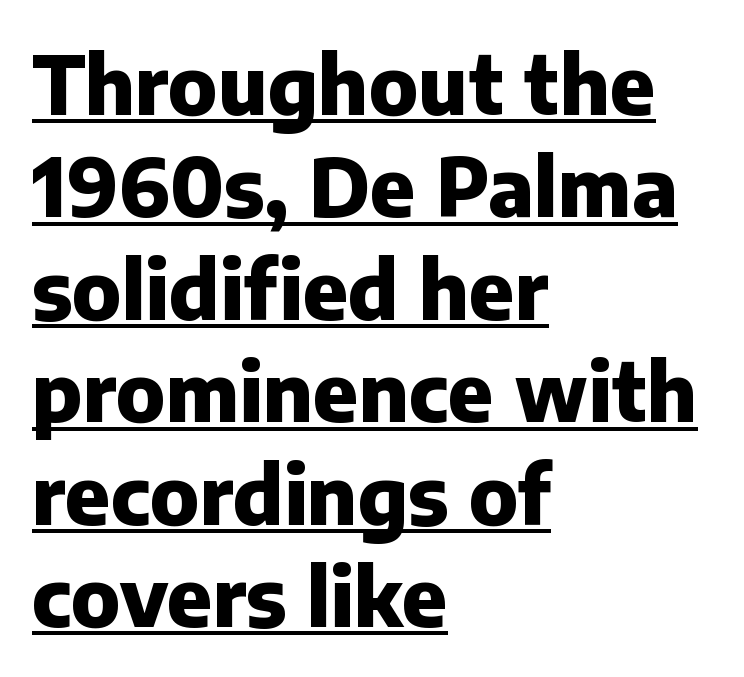
Q: Is the text bold? A: Yes.
Q: Is the text italic (slanted)? A: No, it is upright.
Q: Is the typeface a serif or a sans-serif typeface? A: Sans-serif.
Q: Is the text underlined? A: Yes.
Q: How is the paragraph aligned? A: Left-aligned.
Q: Is the spacing between letters normal or unusually wide? A: Normal.
Q: Is the spacing between lines tight, normal or loose? A: Normal.
Q: Width (condensed, normal, or wide)? A: Normal.
Q: Stroke contrast? A: Low.
Q: x-height? A: Medium.
Q: Monospaced? A: No.
